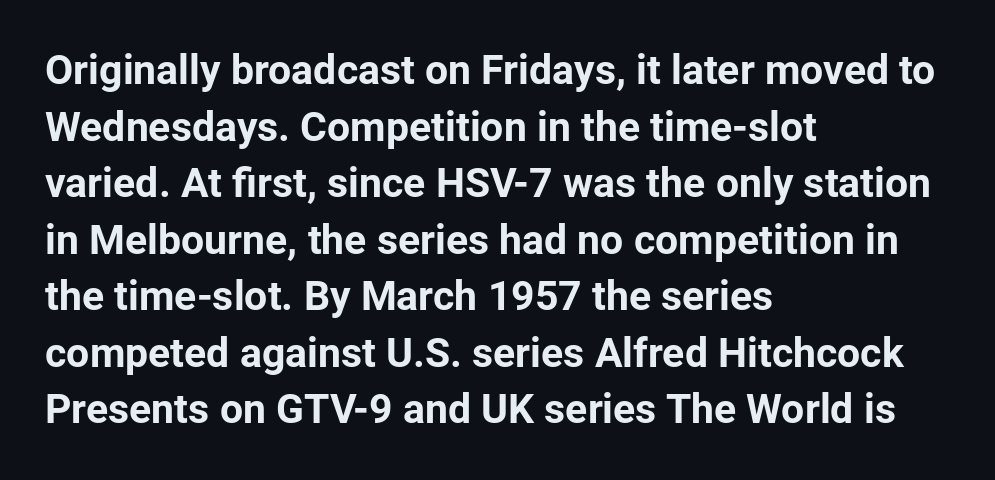
The image shows 41 px bold sans-serif type, upright; set left-aligned, normal line spacing (1.38x), normal letter spacing, not underlined; low stroke contrast and a medium x-height.
